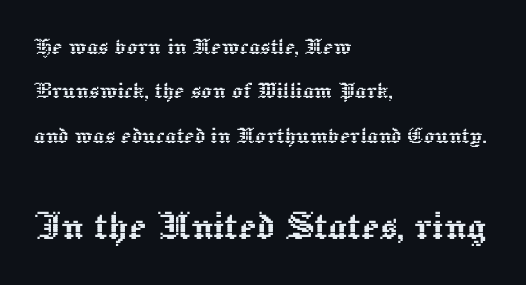
The image shows 47 px text type, upright; set left-aligned, normal line spacing (1.64x), normal letter spacing, not underlined; the second (bottom) block is 1.74x larger; a medium x-height.
